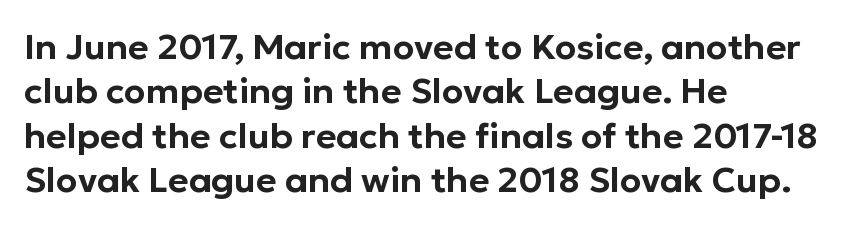
The glyphs in this specimen are sans serif. You can tell it's not italic because the verticals are truly vertical. Proportional: the letters do not fall into vertical columns. Compared with typical paragraphs, the rows here are spaced about the same.
